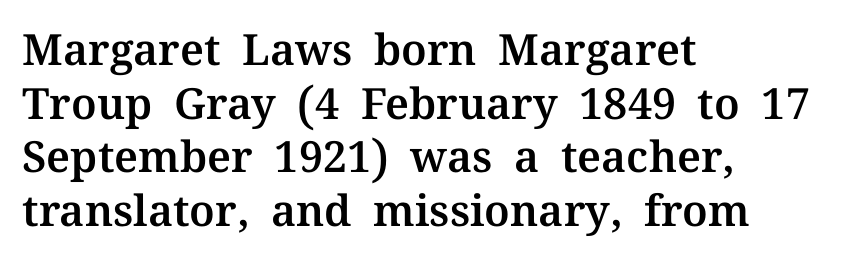
Q: Is the text italic (slanted)? A: No, it is upright.
Q: Is the typeface a serif or a sans-serif typeface? A: Serif.
Q: Is the text underlined? A: No.
Q: How is the paragraph aligned? A: Left-aligned.
Q: Is the spacing between letters normal or unusually wide? A: Normal.
Q: Is the spacing between lines tight, normal or loose? A: Normal.
Q: Width (condensed, normal, or wide)? A: Normal.
Q: Stroke contrast? A: Medium.
Q: x-height? A: Medium.
Q: Monospaced? A: No.
